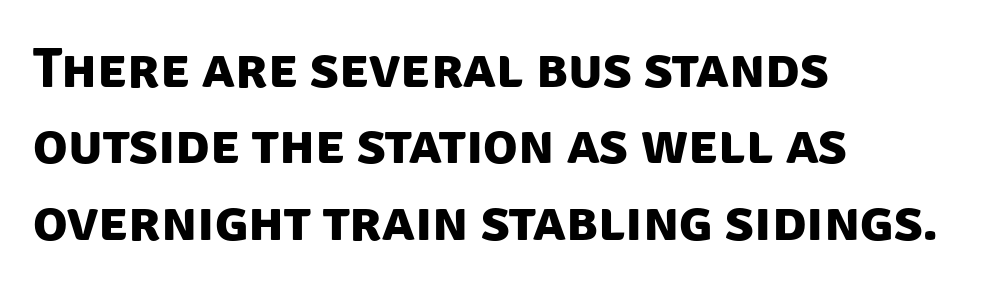
The image shows 57 px bold sans-serif type; set left-aligned, normal line spacing (1.34x), normal letter spacing, not underlined; low stroke contrast and a large x-height.
